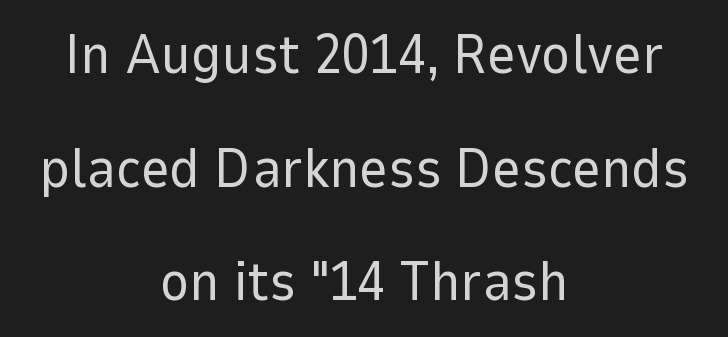
{"serif": "no", "italic": "no", "bold": "no", "weight": "regular", "width": "normal", "stroke_contrast": "low", "x_height": "medium", "monospaced": "no", "underline": "no", "align": "center", "line_spacing": "loose", "line_spacing_ratio": 2.03, "letter_spacing": "normal", "letter_spacing_em": 0.0, "glyph_px": 56}
